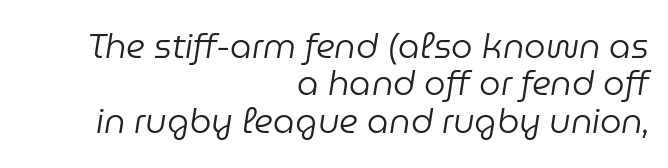
{"italic": "yes", "lean": "right", "slant_degrees": 9, "bold": "no", "weight": "regular", "width": "normal", "stroke_contrast": "low", "x_height": "medium", "monospaced": "no", "underline": "no", "align": "right", "line_spacing": "tight", "line_spacing_ratio": 1.1, "letter_spacing": "normal", "letter_spacing_em": 0.0, "glyph_px": 34}
